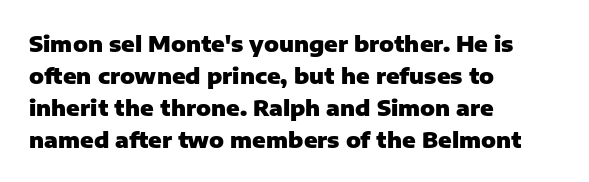
Q: Is the text bold? A: Yes.
Q: Is the text italic (slanted)? A: No, it is upright.
Q: Is the text underlined? A: No.
Q: How is the paragraph aligned? A: Left-aligned.
Q: Is the spacing between letters normal or unusually wide? A: Normal.
Q: Is the spacing between lines tight, normal or loose? A: Normal.
